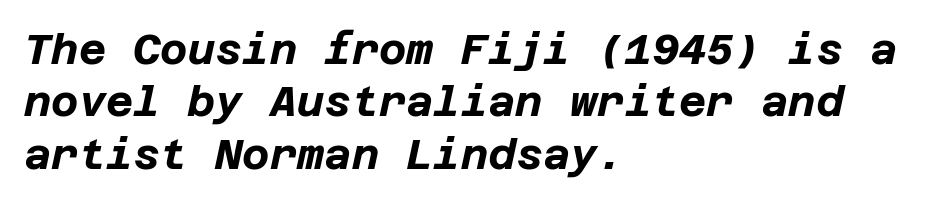
Q: Is the text bold? A: Yes.
Q: Is the text italic (slanted)? A: Yes, it leans right by about 12 degrees.
Q: Is the text underlined? A: No.
Q: How is the paragraph aligned? A: Left-aligned.
Q: Is the spacing between letters normal or unusually wide? A: Normal.
Q: Is the spacing between lines tight, normal or loose? A: Normal.
Q: Width (condensed, normal, or wide)? A: Normal.
Q: Stroke contrast? A: Low.
Q: x-height? A: Large.
